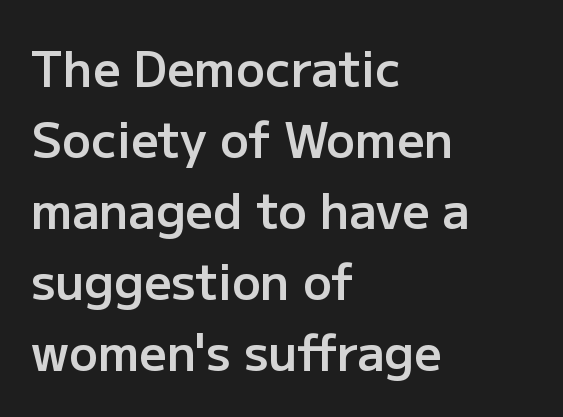
{"serif": "no", "italic": "no", "bold": "semi", "weight": "semibold", "width": "normal", "stroke_contrast": "low", "x_height": "medium", "monospaced": "no", "underline": "no", "align": "left", "line_spacing": "normal", "line_spacing_ratio": 1.48, "letter_spacing": "normal", "letter_spacing_em": 0.0, "glyph_px": 48}
